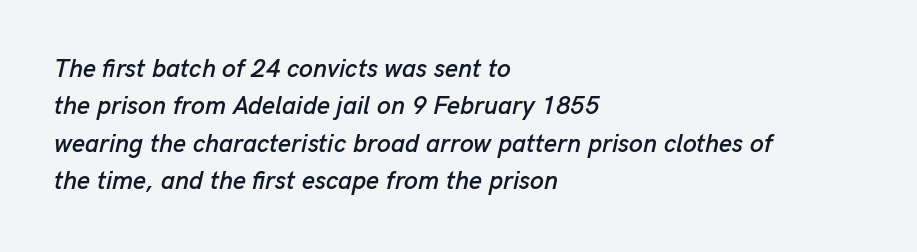
The image shows 25 px text type, italic (leaning right); set left-aligned, normal line spacing (1.5x), normal letter spacing, not underlined.
